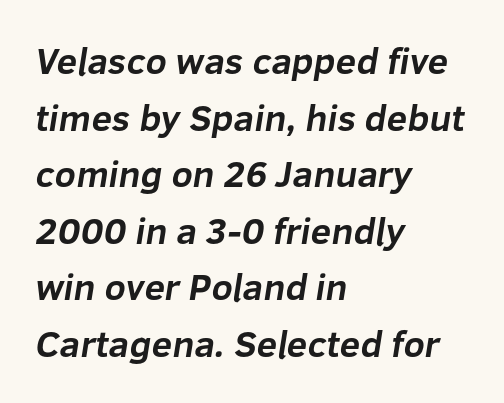
Q: Is the text bold? A: Yes.
Q: Is the typeface a serif or a sans-serif typeface? A: Sans-serif.
Q: Is the text underlined? A: No.
Q: How is the paragraph aligned? A: Left-aligned.
Q: Is the spacing between letters normal or unusually wide? A: Normal.
Q: Is the spacing between lines tight, normal or loose? A: Normal.
Q: Width (condensed, normal, or wide)? A: Normal.
Q: Stroke contrast? A: Low.
Q: x-height? A: Medium.
Q: Monospaced? A: No.
